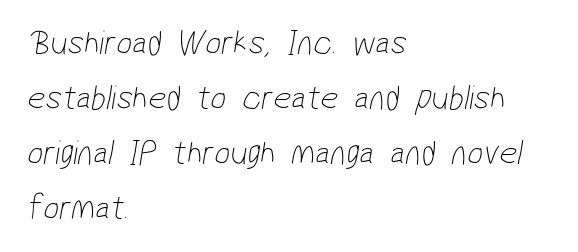
Q: Is the text bold? A: No.
Q: Is the typeface a serif or a sans-serif typeface? A: Sans-serif.
Q: Is the text underlined? A: No.
Q: How is the paragraph aligned? A: Left-aligned.
Q: Is the spacing between letters normal or unusually wide? A: Normal.
Q: Is the spacing between lines tight, normal or loose? A: Normal.
Q: Width (condensed, normal, or wide)? A: Condensed.
Q: Stroke contrast? A: Low.
Q: x-height? A: Medium.
Q: Monospaced? A: No.
